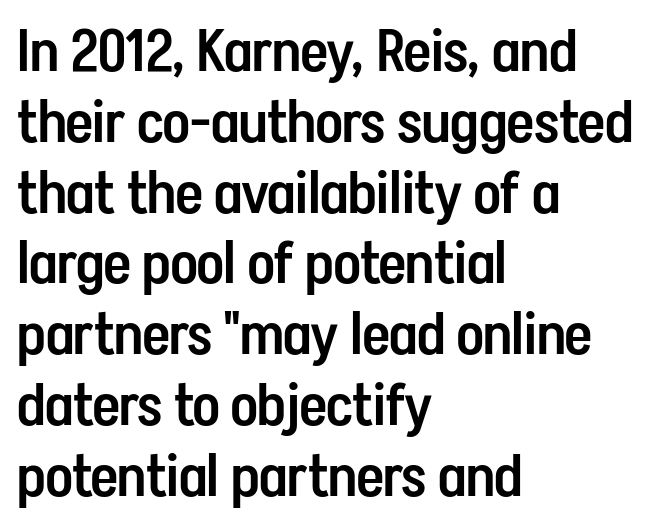
If you drew a ruler down the left edge, every line would touch it. Spacing between characters is what you'd get straight out of the box. A clean baseline with only descenders dipping below it. Nope, not italic — everything's standing straight. Character widths vary here, with narrow letters taking less room than wide ones.
